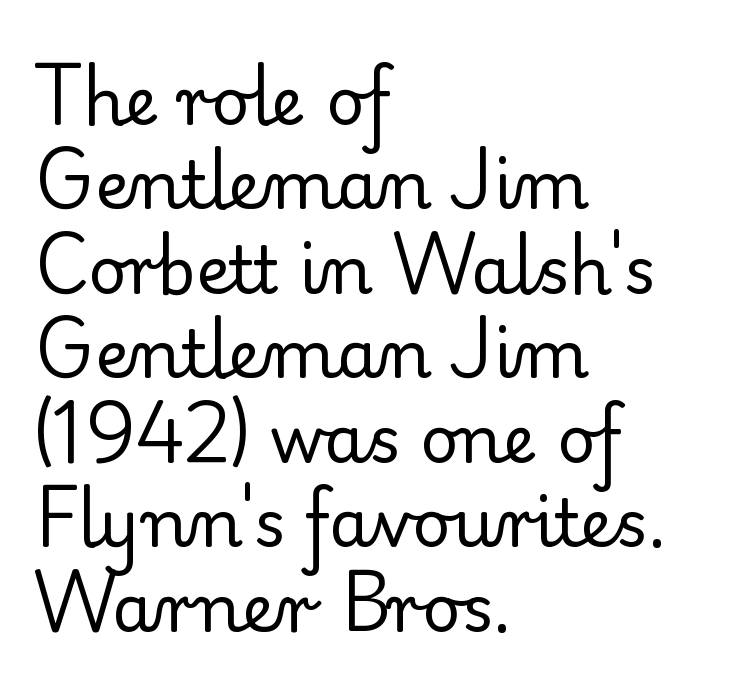
Q: Is the text bold? A: No.
Q: Is the text italic (slanted)? A: No, it is upright.
Q: Is the typeface a serif or a sans-serif typeface? A: Serif.
Q: Is the text underlined? A: No.
Q: How is the paragraph aligned? A: Left-aligned.
Q: Is the spacing between letters normal or unusually wide? A: Normal.
Q: Is the spacing between lines tight, normal or loose? A: Normal.
Q: Width (condensed, normal, or wide)? A: Normal.
Q: Stroke contrast? A: Low.
Q: x-height? A: Small.
Q: Monospaced? A: No.
